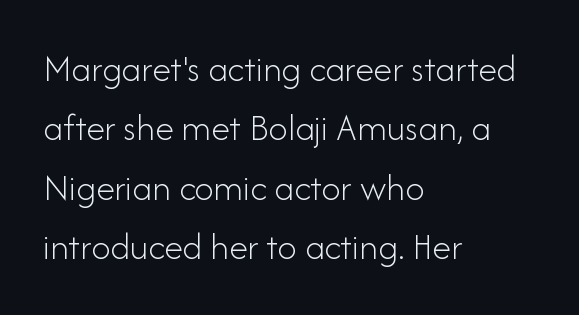
{"serif": "no", "italic": "no", "bold": "no", "weight": "light", "width": "normal", "stroke_contrast": "low", "x_height": "small", "monospaced": "no", "underline": "no", "align": "left", "line_spacing": "normal", "line_spacing_ratio": 1.56, "letter_spacing": "normal", "letter_spacing_em": 0.0, "glyph_px": 38}
